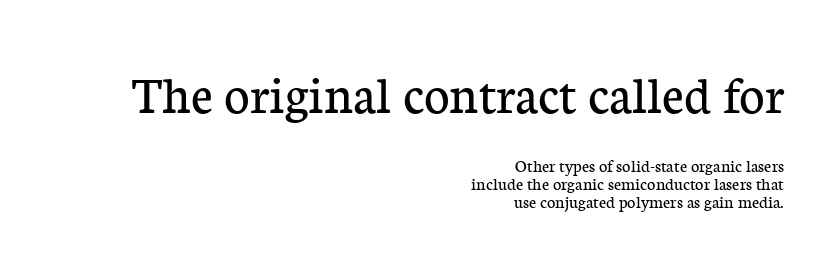
{"serif": "yes", "italic": "no", "bold": "no", "weight": "regular", "width": "normal", "stroke_contrast": "low", "x_height": "medium", "monospaced": "no", "underline": "no", "align": "right", "line_spacing": "tight", "line_spacing_ratio": 1.0, "letter_spacing": "normal", "letter_spacing_em": 0.0, "larger_block": "first", "size_ratio": 3.06, "glyph_px": 55}
